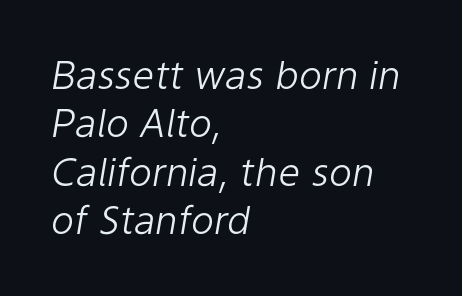
Q: Is the text bold? A: No.
Q: Is the text italic (slanted)? A: Yes, it leans right by about 9 degrees.
Q: Is the text underlined? A: No.
Q: How is the paragraph aligned? A: Left-aligned.
Q: Is the spacing between letters normal or unusually wide? A: Normal.
Q: Width (condensed, normal, or wide)? A: Normal.
Q: Stroke contrast? A: Low.
Q: x-height? A: Medium.
Q: Monospaced? A: No.
